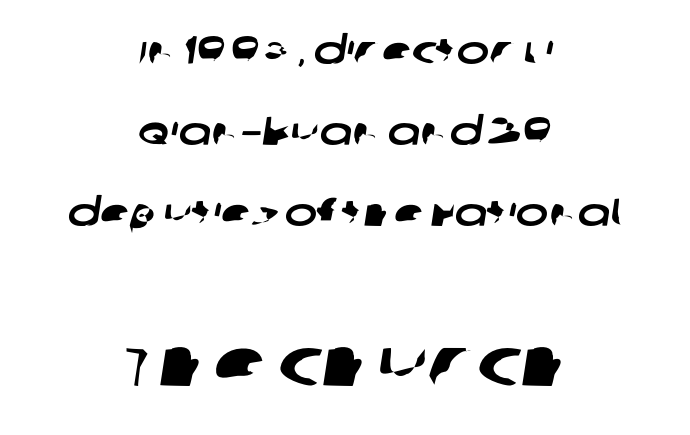
The image shows 69 px wide sans-serif type; set centered, loose line spacing (2.08x), normal letter spacing, not underlined; the second (bottom) block is 1.77x larger; low stroke contrast and a large x-height.
